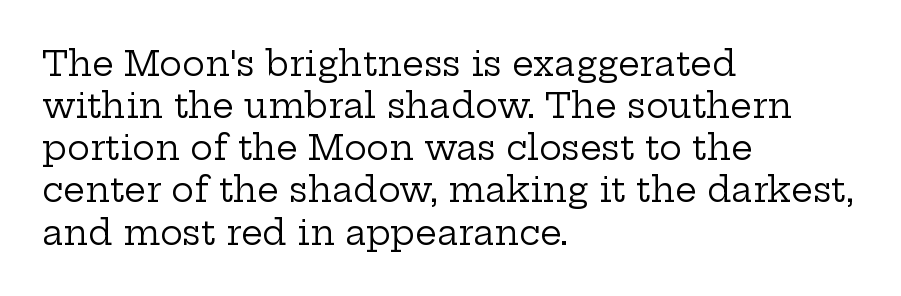
{"serif": "yes", "italic": "no", "bold": "no", "weight": "regular", "width": "wide", "stroke_contrast": "low", "x_height": "medium", "monospaced": "no", "underline": "no", "align": "left", "line_spacing_ratio": 1.24, "letter_spacing": "normal", "letter_spacing_em": 0.0, "glyph_px": 34}
